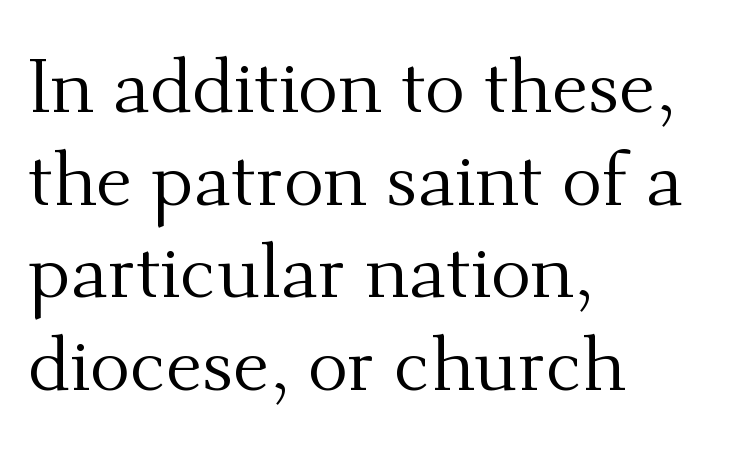
The letterforms sit at book weight or below. Serif or sans? Serif — the stroke terminals have little feet. Has an underline been added? It has not. Does the lettering tilt? It doesn't — this is upright.
